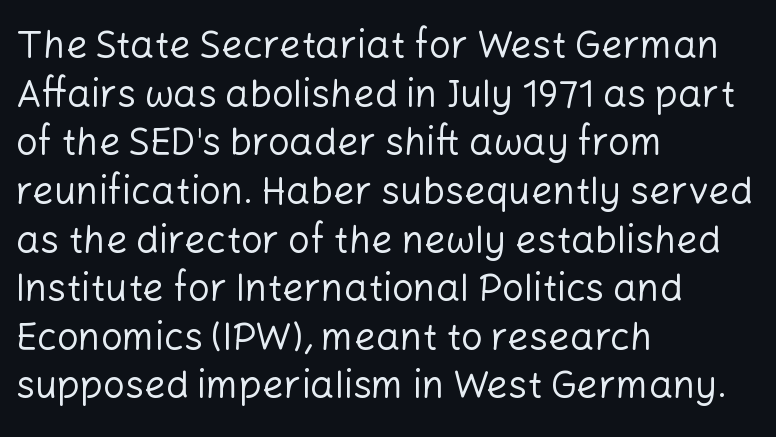
A student would call this left alignment; a typographer would say flush left, rag right. Lines of text with bare space underneath. The font family rendered here belongs to the sans-serif group. Looks like regular typesetting: each glyph gets only the width it needs.
